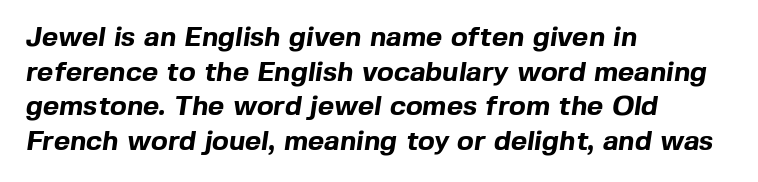
Standard letterfit; no display-style spreading of the glyphs. Plenty of ink on the page — the face is bold. Do the characters align in a grid? No, the font is proportional. The typeface chosen for these lines omits serifs. Type without underlining.
